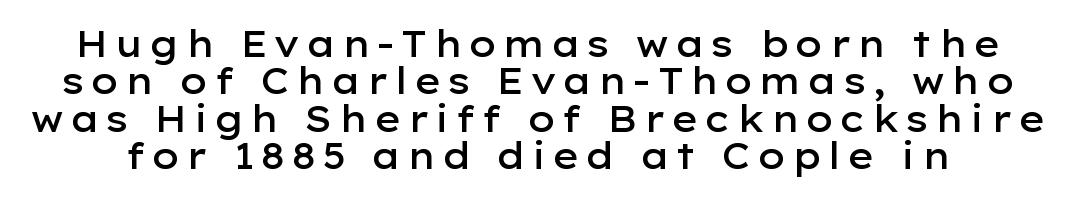
{"serif": "no", "italic": "no", "bold": "semi", "weight": "semibold", "width": "wide", "stroke_contrast": "low", "x_height": "medium", "monospaced": "no", "underline": "no", "line_spacing": "tight", "line_spacing_ratio": 1.04, "glyph_px": 36}
